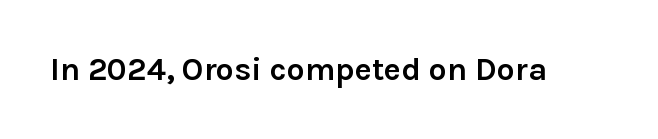
Q: Is the text bold? A: Yes.
Q: Is the text italic (slanted)? A: No, it is upright.
Q: Is the typeface a serif or a sans-serif typeface? A: Sans-serif.
Q: Is the text underlined? A: No.
Q: Is the spacing between letters normal or unusually wide? A: Normal.
Q: Width (condensed, normal, or wide)? A: Normal.
Q: Stroke contrast? A: Low.
Q: x-height? A: Medium.
Q: Monospaced? A: No.
